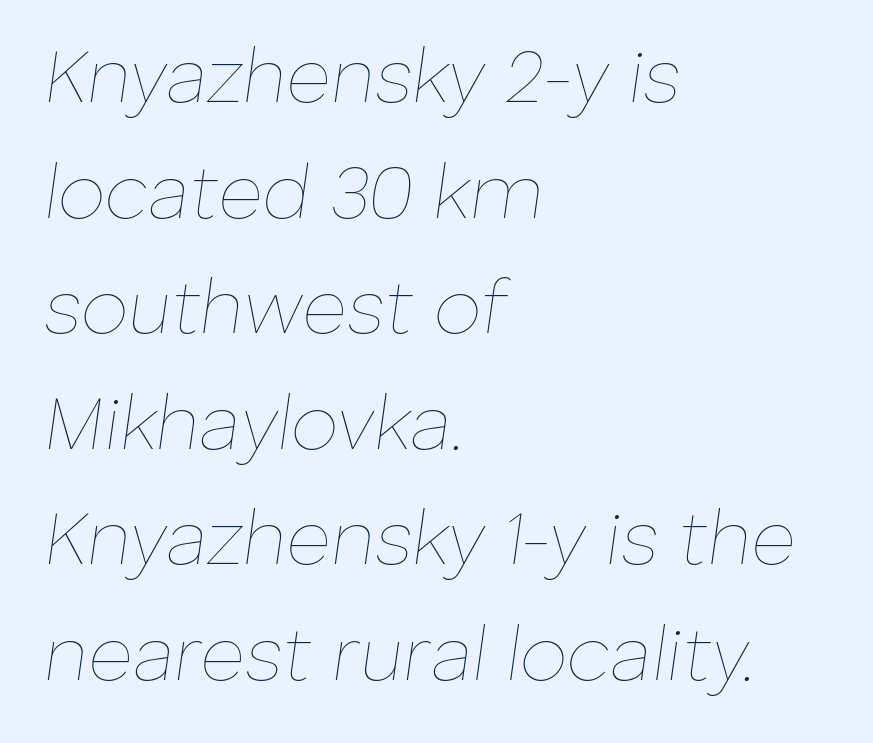
The image shows 76 px thin type, italic (leaning right); set left-aligned, normal line spacing (1.52x), normal letter spacing, not underlined; low stroke contrast and a medium x-height.
